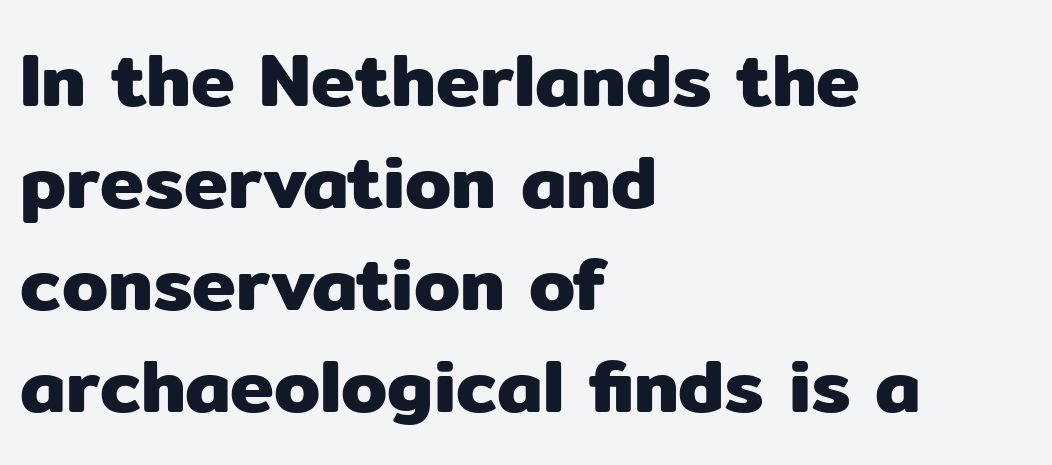
The image shows 74 px sans-serif type, upright; set left-aligned, normal line spacing (1.38x), normal letter spacing, not underlined; low stroke contrast and a medium x-height.
